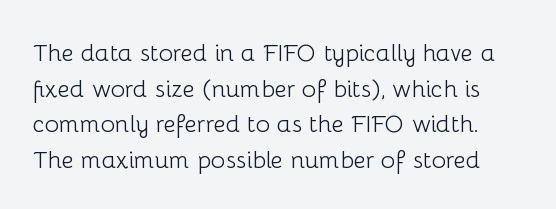
The image shows 24 px text type, upright; set normal line spacing (1.48x), normal letter spacing, not underlined.
